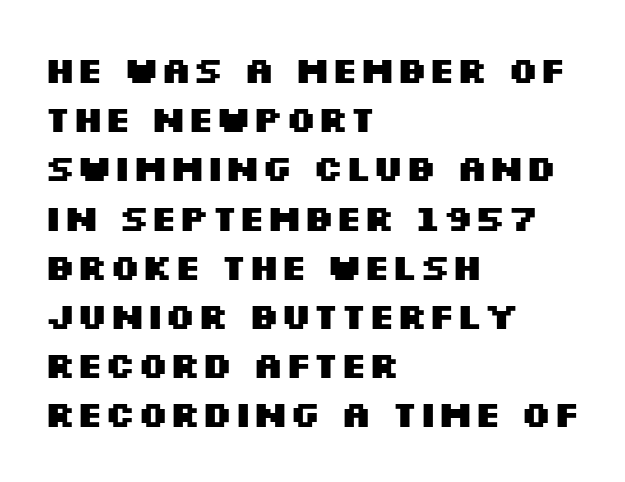
This rendering features lettering with no underline. The setting favours the left margin, as ordinary paragraphs usually do. The letters stand straight up with perfectly vertical stems. Line spacing here is normal.
